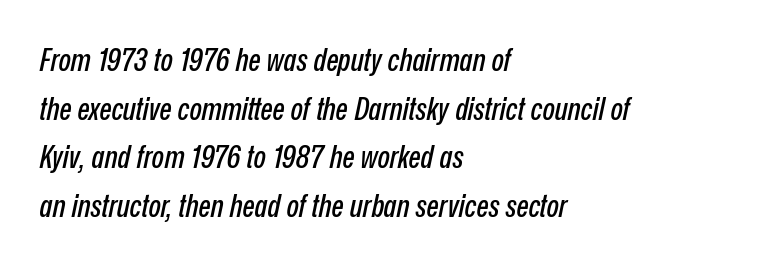
The image shows 32 px condensed type, italic (leaning right); set left-aligned, normal line spacing (1.52x), normal letter spacing, not underlined; low stroke contrast and a medium x-height.
